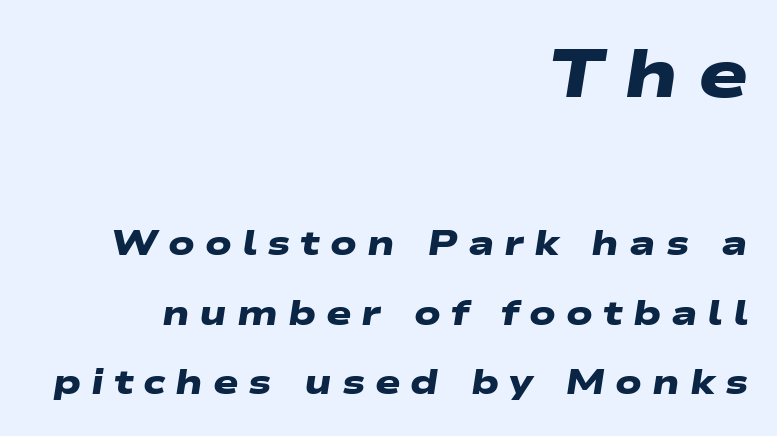
This sample has the flowing, uneven cadence of proportional lettering. This sample uses expanded letter spacing, leaving extra air between glyphs. The rendering shrinks the type as you move from the upper chunk to the lower. Typographic density is high because the face is bold.
